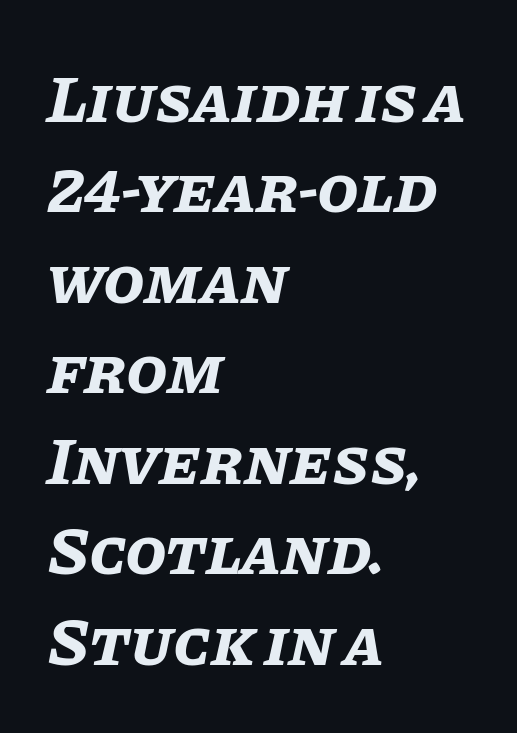
Slant detected: the letters are inclined. Is the block centered? No — it sits flush against the left margin. Plenty of ink on the page — the face is bold. Words float on clear page, feet unadorned. Rows of type keep a routine distance in the vertical direction.
